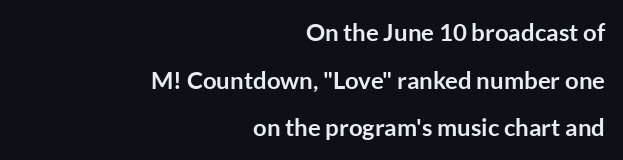
Honestly, the rows look like they've been pulled way apart. Default kerning and tracking; the words read as compact shapes. The foot of each line stays bare and open. Weight check: bold — yes, fully. Is there any slant? The stems are plumb.
